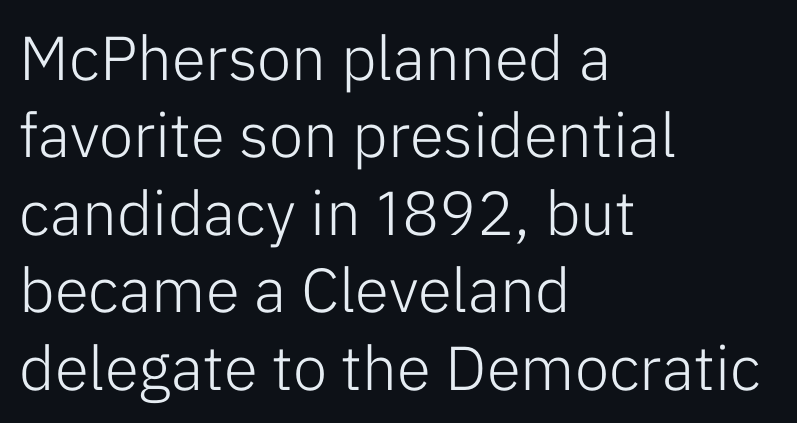
Q: Is the text bold? A: No.
Q: Is the text italic (slanted)? A: No, it is upright.
Q: Is the typeface a serif or a sans-serif typeface? A: Sans-serif.
Q: Is the text underlined? A: No.
Q: How is the paragraph aligned? A: Left-aligned.
Q: Is the spacing between letters normal or unusually wide? A: Normal.
Q: Is the spacing between lines tight, normal or loose? A: Normal.
Q: Width (condensed, normal, or wide)? A: Normal.
Q: Stroke contrast? A: Low.
Q: x-height? A: Medium.
Q: Monospaced? A: No.
